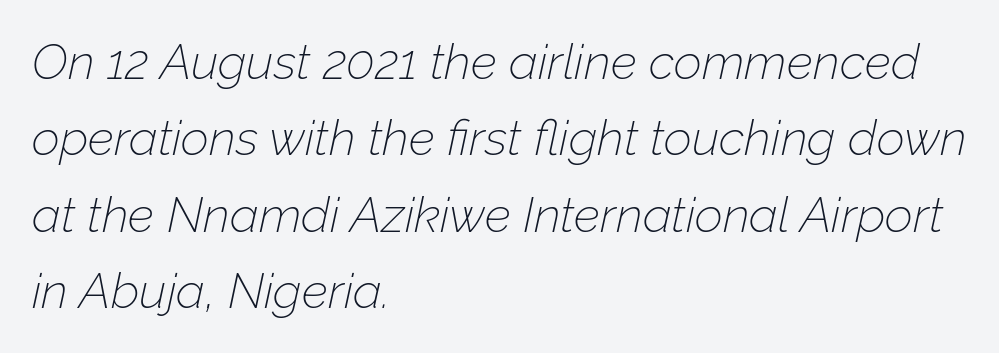
The image shows 49 px thin type, italic (leaning right); set left-aligned, normal line spacing (1.56x), normal letter spacing, not underlined; low stroke contrast and a medium x-height.
